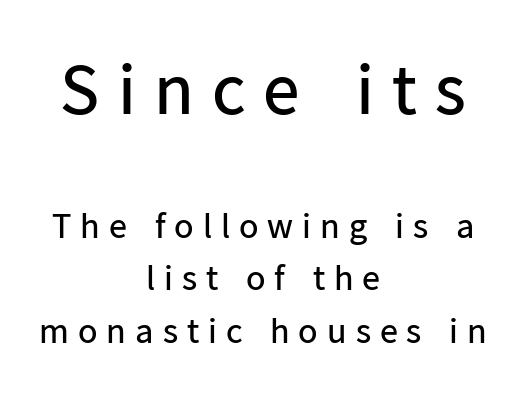
{"serif": "no", "italic": "no", "bold": "no", "weight": "regular", "width": "normal", "stroke_contrast": "low", "x_height": "medium", "monospaced": "no", "underline": "no", "align": "center", "line_spacing": "normal", "line_spacing_ratio": 1.45, "letter_spacing": "wide", "letter_spacing_em": 0.25, "larger_block": "first", "size_ratio": 2.03, "glyph_px": 73}
